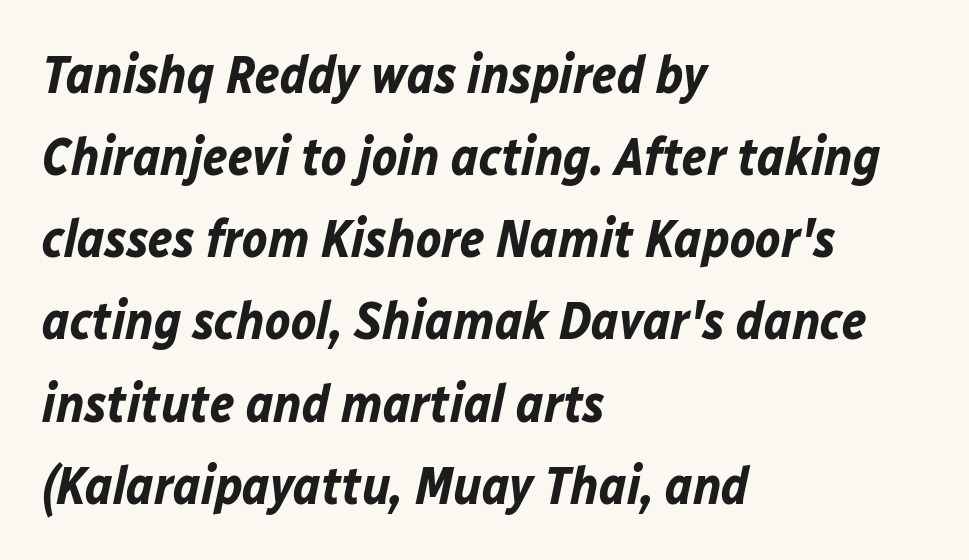
Q: Is the text bold? A: Yes.
Q: Is the text italic (slanted)? A: Yes, it leans right by about 12 degrees.
Q: Is the text underlined? A: No.
Q: How is the paragraph aligned? A: Left-aligned.
Q: Is the spacing between letters normal or unusually wide? A: Normal.
Q: Is the spacing between lines tight, normal or loose? A: Normal.
Q: Width (condensed, normal, or wide)? A: Normal.
Q: Stroke contrast? A: Low.
Q: x-height? A: Medium.
Q: Monospaced? A: No.
